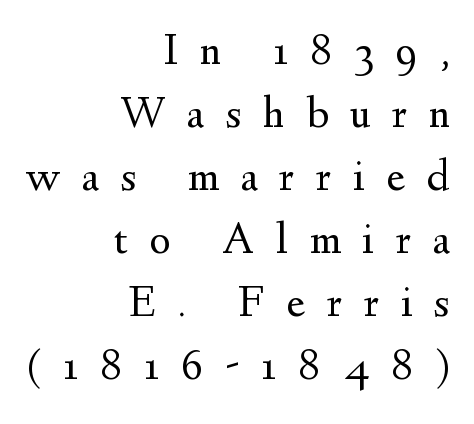
{"serif": "yes", "italic": "no", "bold": "no", "weight": "regular", "width": "normal", "stroke_contrast": "medium", "x_height": "small", "monospaced": "no", "underline": "no", "align": "right", "line_spacing": "normal", "line_spacing_ratio": 1.4, "letter_spacing": "wide", "letter_spacing_em": 0.48, "glyph_px": 45}
